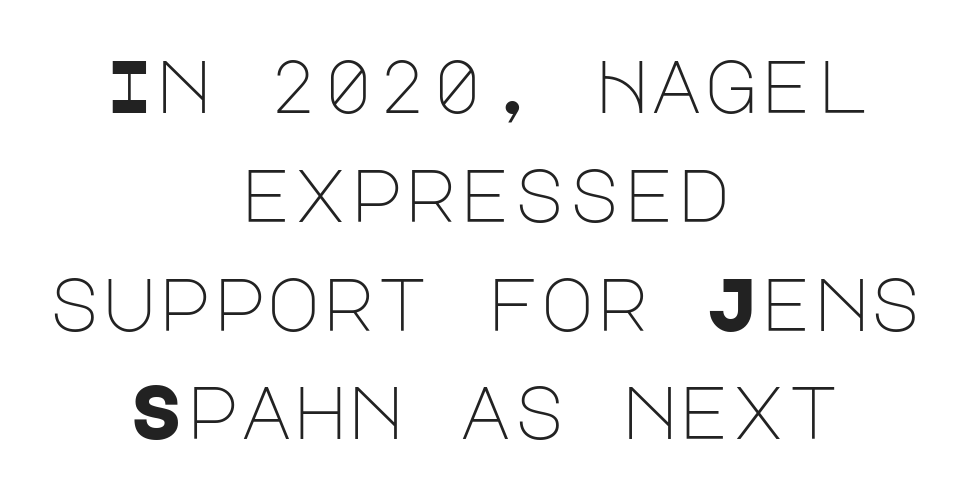
Stroke thickness stays within the range of a standard reading face or lighter. A bare baseline throughout the passage. Layout note: lines centered. Type style note: lacks serifs. A typesetter would call this leading conventional body-copy spacing. Ordinary non-slanted type is in use.
